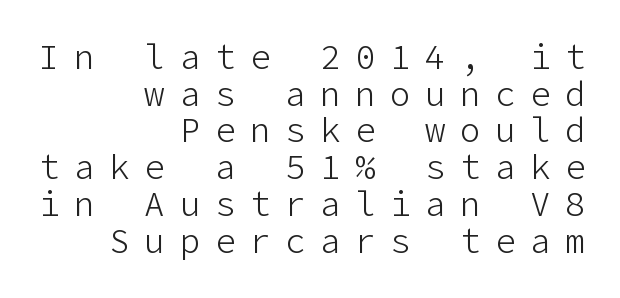
The image shows 34 px light sans-serif type, upright; set right-aligned, tight line spacing (1.08x), unusually wide letter spacing (+0.43 em), not underlined; low stroke contrast and a medium x-height.
